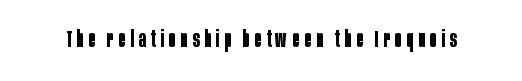
Q: Is the text bold? A: Yes.
Q: Is the text italic (slanted)? A: No, it is upright.
Q: Is the text underlined? A: No.
Q: Is the spacing between letters normal or unusually wide? A: Unusually wide.
